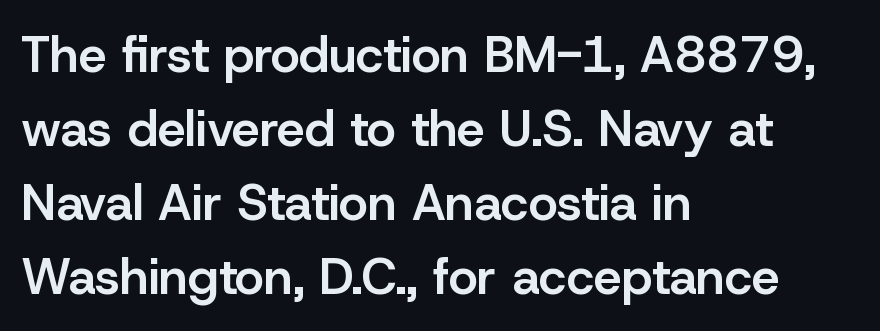
Q: Is the text bold? A: Semi-bold.
Q: Is the text italic (slanted)? A: No, it is upright.
Q: Is the typeface a serif or a sans-serif typeface? A: Sans-serif.
Q: Is the text underlined? A: No.
Q: How is the paragraph aligned? A: Left-aligned.
Q: Is the spacing between letters normal or unusually wide? A: Normal.
Q: Is the spacing between lines tight, normal or loose? A: Normal.
Q: Width (condensed, normal, or wide)? A: Normal.
Q: Stroke contrast? A: Low.
Q: x-height? A: Medium.
Q: Monospaced? A: No.
